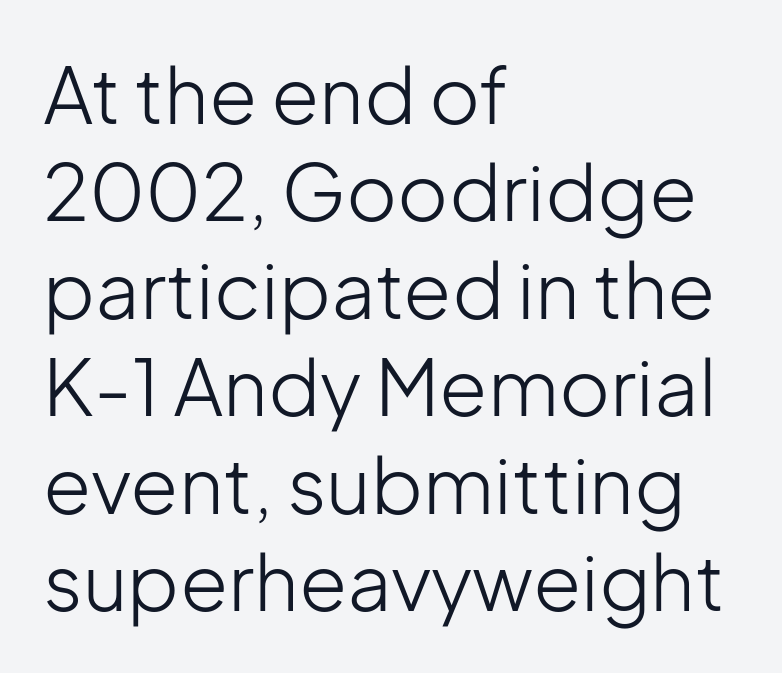
The area under the type is left untouched. The horizontal fit of the characters is conventional and even. The typeface has the unassuming heft of standard copy or less. This block has exactly the height ordinary leading produces. Note the varied advance widths — an 'i' is clearly narrower than an 'm'. Leftover space on each line is placed entirely after the last word.
